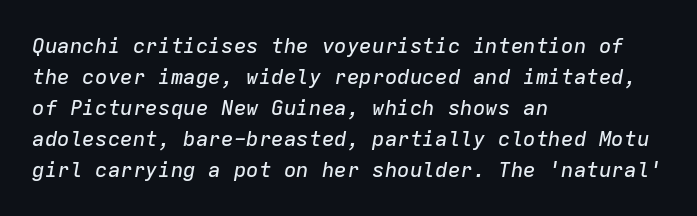
The image shows 21 px text type, italic (leaning right); set left-aligned, normal line spacing (1.48x), normal letter spacing, not underlined.
